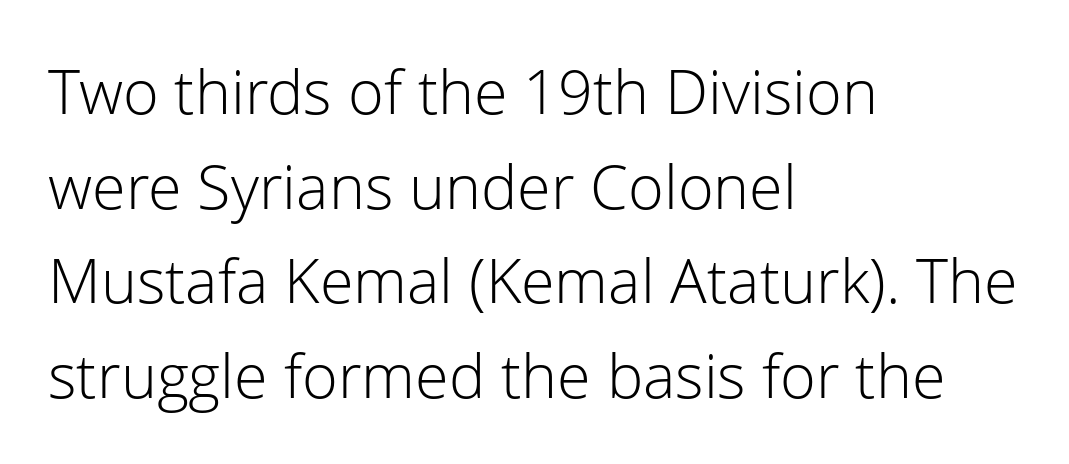
The image shows 61 px light sans-serif type, upright; set left-aligned, normal line spacing (1.55x), normal letter spacing, not underlined; low stroke contrast and a medium x-height.
